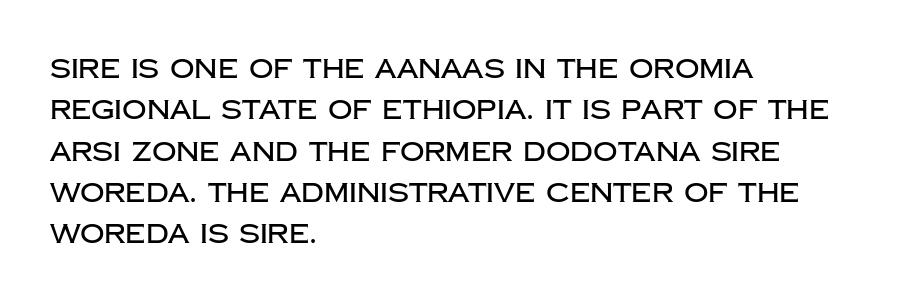
Successive baselines arrive at the customary interval. Short and long lines alike share a common starting point at left. Italic: no, the glyphs are upright roman. Short note: letters normally spaced. Quick note: underline off.
